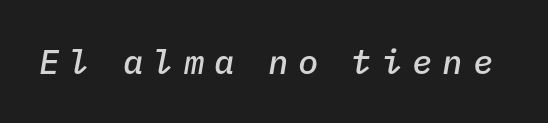
Here the glyphs are tracked loosely, breaking word shapes into spaced letters. Decoration check: the copy has no underline. The passage shown is semibold, sitting just below true bold. The passage shown leans; its letterforms are oblique. Each letter, wide or thin by design, is forced into the same width here.
